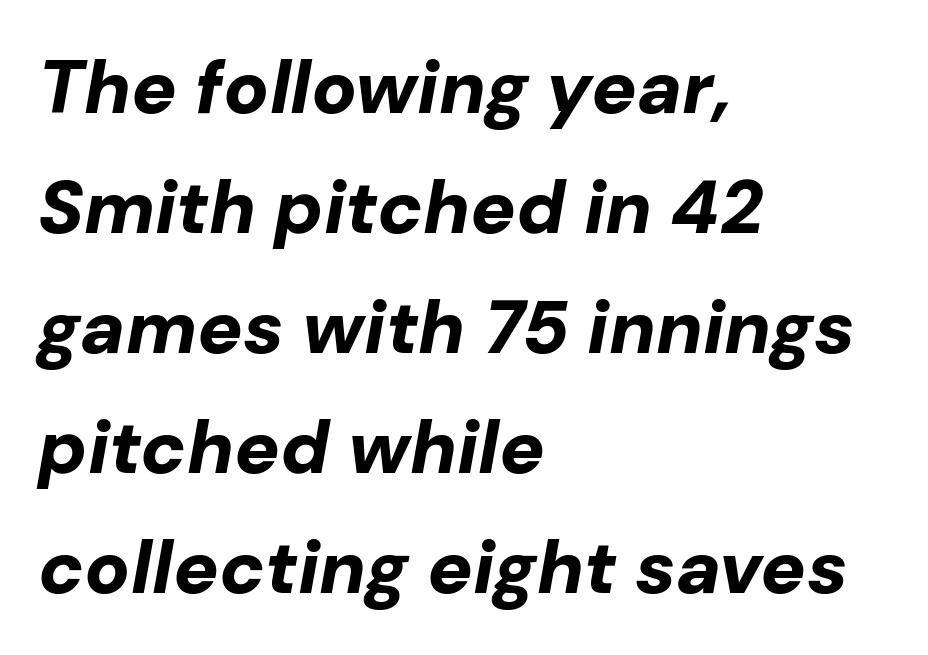
{"italic": "yes", "lean": "right", "slant_degrees": 10, "bold": "yes", "weight": "bold", "width": "normal", "stroke_contrast": "low", "x_height": "medium", "monospaced": "no", "underline": "no", "align": "left", "line_spacing": "normal", "line_spacing_ratio": 1.6, "letter_spacing": "normal", "letter_spacing_em": 0.0, "glyph_px": 75}
